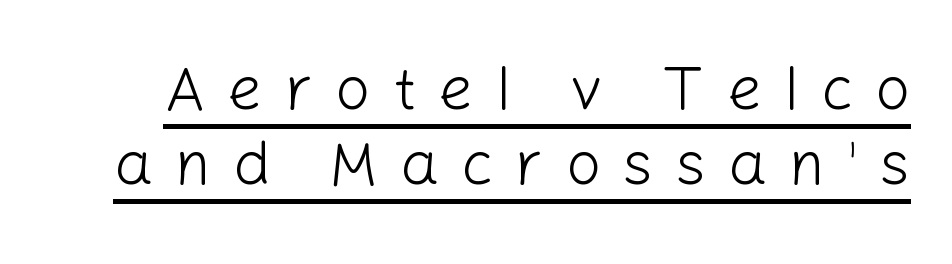
The image shows 62 px light sans-serif type, upright; set line spacing 1.21x, unusually wide letter spacing (+0.35 em), underlined; low stroke contrast and a medium x-height.
